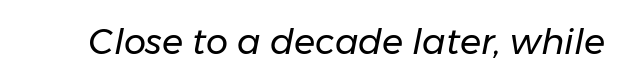
{"italic": "yes", "lean": "right", "slant_degrees": 11, "bold": "no", "weight": "regular", "width": "normal", "stroke_contrast": "low", "x_height": "medium", "monospaced": "no", "underline": "no", "letter_spacing": "normal", "letter_spacing_em": 0.0, "glyph_px": 35}
